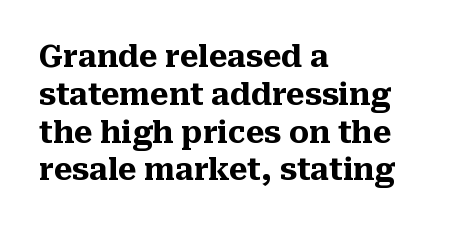
{"serif": "yes", "italic": "no", "bold": "yes", "weight": "heavy", "width": "normal", "stroke_contrast": "medium", "x_height": "medium", "monospaced": "no", "underline": "no", "align": "left", "line_spacing": "normal", "line_spacing_ratio": 1.26, "letter_spacing": "normal", "letter_spacing_em": 0.0, "glyph_px": 30}
